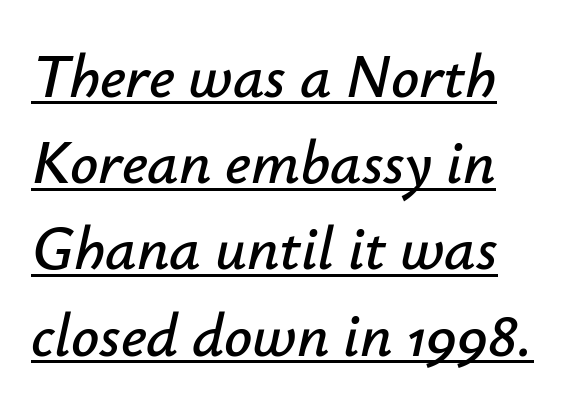
Q: Is the text italic (slanted)? A: Yes, it leans right by about 12 degrees.
Q: Is the text underlined? A: Yes.
Q: Is the spacing between letters normal or unusually wide? A: Normal.
Q: Is the spacing between lines tight, normal or loose? A: Normal.
Q: Width (condensed, normal, or wide)? A: Normal.
Q: Stroke contrast? A: Low.
Q: x-height? A: Small.
Q: Monospaced? A: No.
